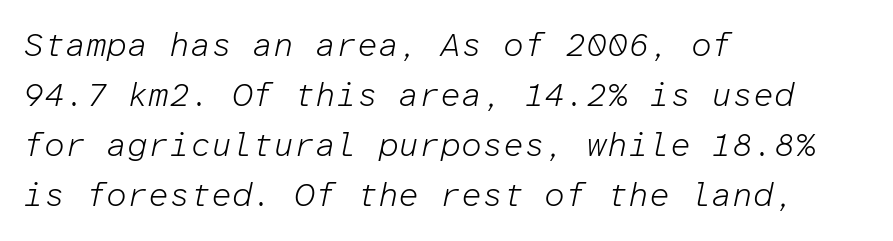
Q: Is the text bold? A: No.
Q: Is the text italic (slanted)? A: Yes, it leans right by about 12 degrees.
Q: Is the text underlined? A: No.
Q: How is the paragraph aligned? A: Left-aligned.
Q: Is the spacing between letters normal or unusually wide? A: Normal.
Q: Is the spacing between lines tight, normal or loose? A: Normal.
Q: Width (condensed, normal, or wide)? A: Normal.
Q: Stroke contrast? A: Low.
Q: x-height? A: Medium.
Q: Monospaced? A: Yes.
